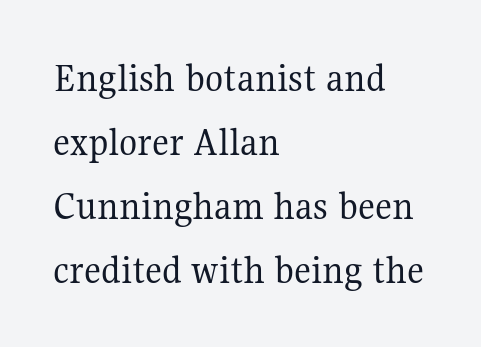
The image shows 42 px regular-weight serif type, upright; set left-aligned, normal line spacing (1.52x), normal letter spacing, not underlined; medium stroke contrast and a medium x-height.
